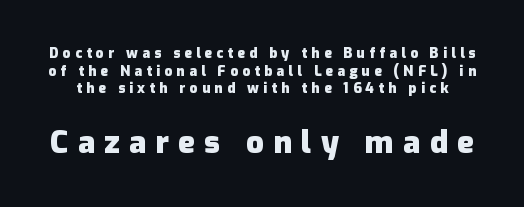
Q: Is the text bold? A: Yes.
Q: Is the text italic (slanted)? A: No, it is upright.
Q: Is the typeface a serif or a sans-serif typeface? A: Sans-serif.
Q: Is the text underlined? A: No.
Q: Is the spacing between letters normal or unusually wide? A: Unusually wide.
Q: Is the spacing between lines tight, normal or loose? A: Normal.
Q: Which block of text is set in a larger size, the first (top) or the second (bottom)? A: The second (bottom) one.
Q: Width (condensed, normal, or wide)? A: Normal.
Q: Stroke contrast? A: Low.
Q: x-height? A: Medium.
Q: Monospaced? A: No.
